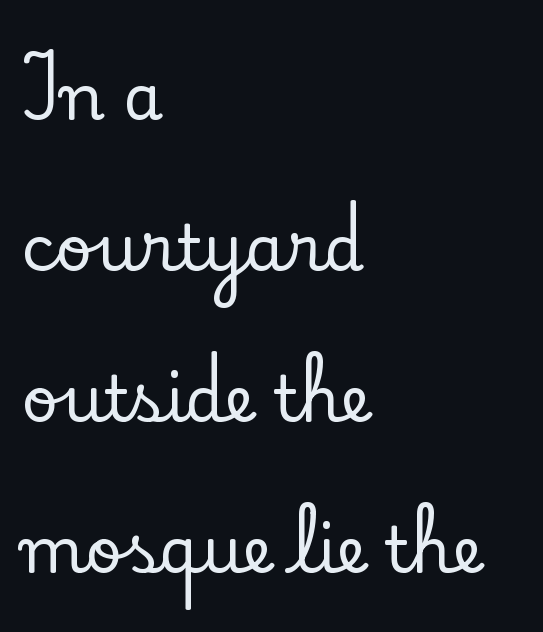
The rendering shows small feet on the letterforms — a serif design. Between one letter and the next there's only the usual sliver of space. This rendering uses left alignment, leaving the right contour irregular. Every stem runs plumb, perpendicular to the baseline. The rendering uses a large line-height, opening up the rows.
